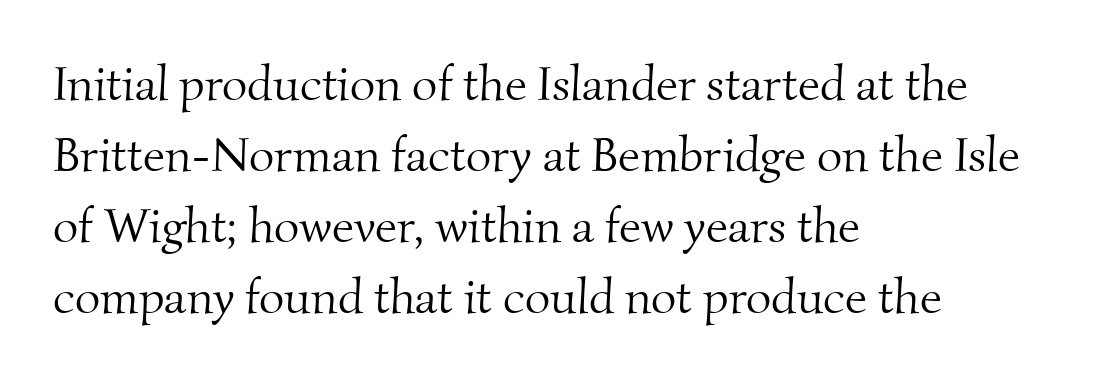
Q: Is the text bold? A: No.
Q: Is the typeface a serif or a sans-serif typeface? A: Serif.
Q: Is the text underlined? A: No.
Q: How is the paragraph aligned? A: Left-aligned.
Q: Is the spacing between letters normal or unusually wide? A: Normal.
Q: Is the spacing between lines tight, normal or loose? A: Normal.
Q: Width (condensed, normal, or wide)? A: Normal.
Q: Stroke contrast? A: Medium.
Q: x-height? A: Small.
Q: Monospaced? A: No.
